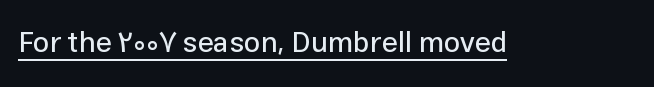
No feet cap the strokes, marking this as sans-serif type. Do the characters align in a grid? No, the font is proportional. Characters follow at the spacing the type designer built in. Glance below the letters and you will spot a drawn line. Nope, not italic — everything's standing straight.
